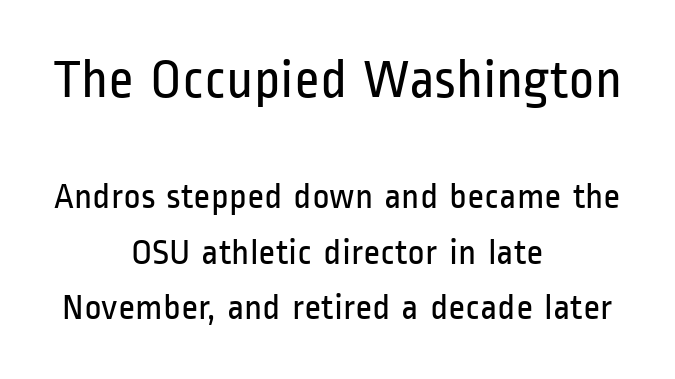
{"serif": "no", "italic": "no", "bold": "no", "weight": "regular", "width": "condensed", "stroke_contrast": "low", "x_height": "medium", "monospaced": "no", "underline": "no", "align": "center", "line_spacing": "normal", "line_spacing_ratio": 1.5, "letter_spacing": "normal", "letter_spacing_em": 0.0, "larger_block": "first", "size_ratio": 1.49, "glyph_px": 55}
